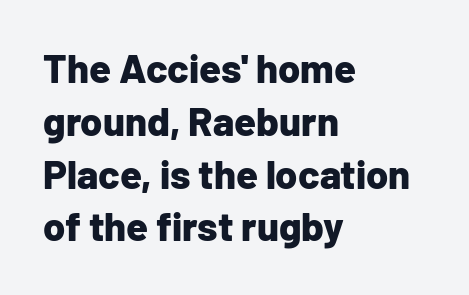
{"serif": "no", "italic": "no", "bold": "yes", "weight": "bold", "width": "normal", "stroke_contrast": "low", "x_height": "medium", "monospaced": "no", "underline": "no", "align": "left", "line_spacing": "normal", "line_spacing_ratio": 1.32, "letter_spacing": "normal", "letter_spacing_em": 0.0, "glyph_px": 40}
